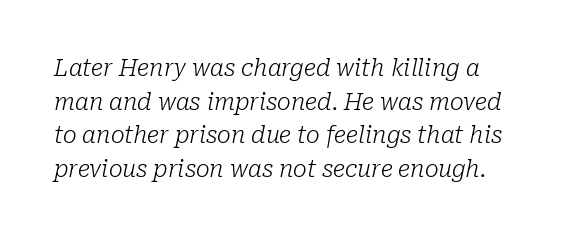
{"italic": "yes", "lean": "right", "slant_degrees": 10, "bold": "no", "underline": "no", "line_spacing": "normal", "line_spacing_ratio": 1.46, "letter_spacing": "normal", "letter_spacing_em": 0.0, "glyph_px": 23}
